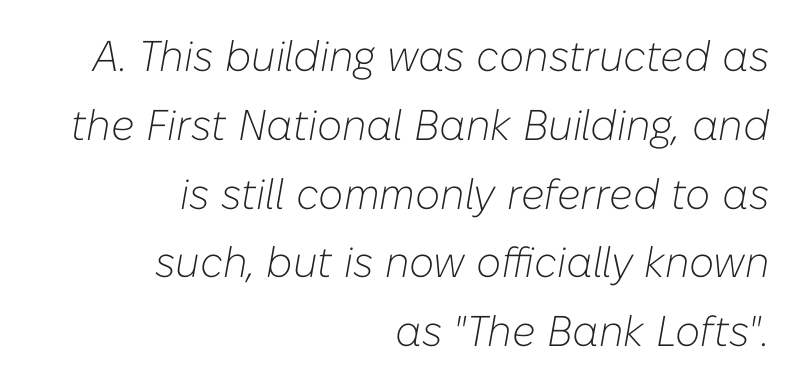
{"italic": "yes", "lean": "right", "slant_degrees": 10, "bold": "no", "weight": "light", "width": "normal", "stroke_contrast": "low", "x_height": "medium", "monospaced": "no", "underline": "no", "align": "right", "line_spacing": "normal", "line_spacing_ratio": 1.6, "letter_spacing": "normal", "letter_spacing_em": 0.0, "glyph_px": 43}
